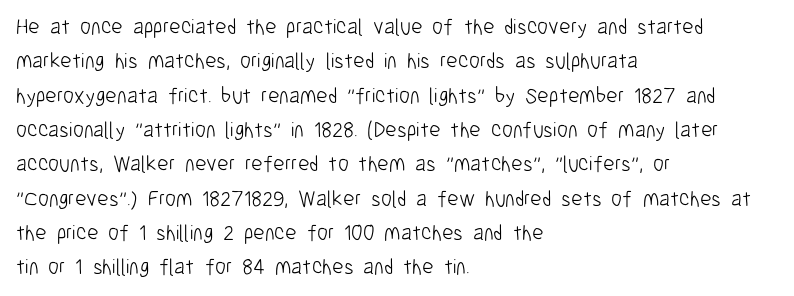
The specimen reads as upright at a glance. Is the stroke heavy? The answer is a plain regular-or-lighter. Clear beneath every line of the passage. Notice how descenders clear the ascenders below comfortably — that's standard leading.
